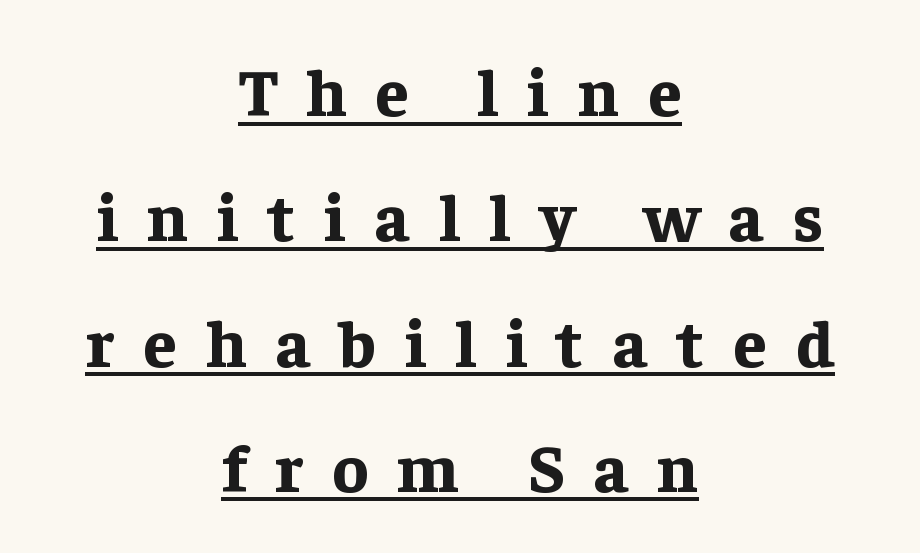
{"serif": "yes", "italic": "no", "bold": "yes", "weight": "bold", "width": "normal", "stroke_contrast": "low", "x_height": "medium", "monospaced": "no", "underline": "yes", "align": "center", "line_spacing_ratio": 1.87, "letter_spacing": "wide", "letter_spacing_em": 0.43, "glyph_px": 67}
